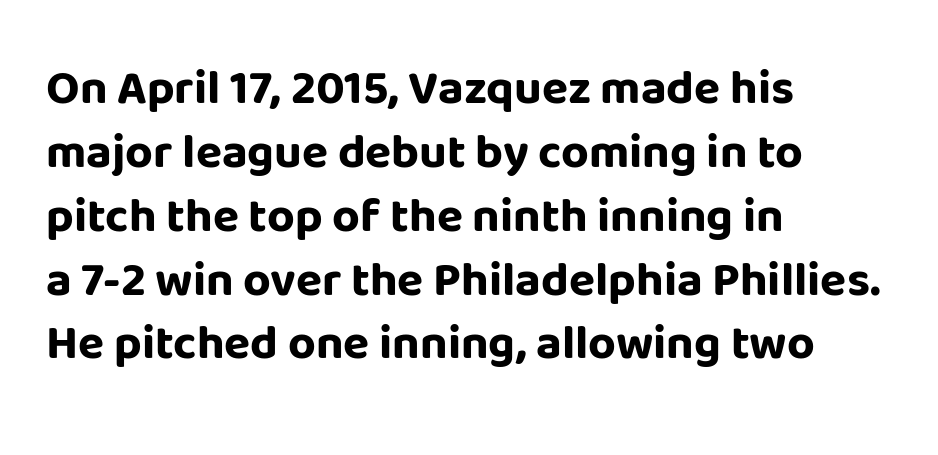
Q: Is the text bold? A: Yes.
Q: Is the text italic (slanted)? A: No, it is upright.
Q: Is the typeface a serif or a sans-serif typeface? A: Sans-serif.
Q: Is the text underlined? A: No.
Q: How is the paragraph aligned? A: Left-aligned.
Q: Is the spacing between letters normal or unusually wide? A: Normal.
Q: Is the spacing between lines tight, normal or loose? A: Normal.
Q: Width (condensed, normal, or wide)? A: Normal.
Q: Stroke contrast? A: Low.
Q: x-height? A: Large.
Q: Monospaced? A: No.
